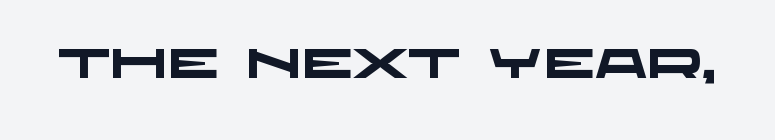
The image shows 41 px heavy, wide sans-serif type; set normal letter spacing, not underlined; low stroke contrast and a large x-height.
